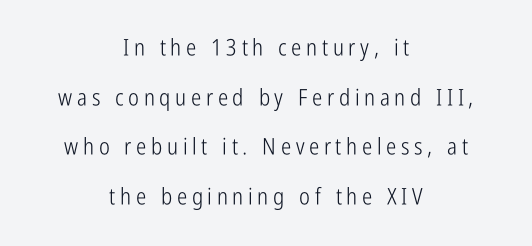
{"italic": "no", "bold": "no", "underline": "no", "align": "center", "line_spacing": "loose", "line_spacing_ratio": 2.16, "letter_spacing": "wide", "letter_spacing_em": 0.2, "glyph_px": 23}
